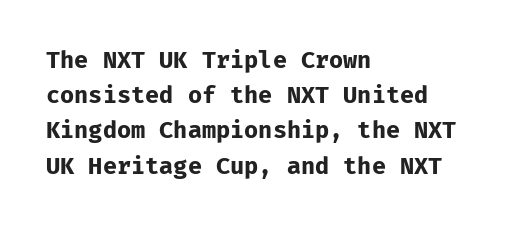
Each new line begins a customary step beneath the previous one. This rendering leaves character spacing at its baseline value. The lettering stays uniformly vertical, giving the passage a roman look. This rendering features lettering with no underline. A student would call this left alignment; a typographer would say flush left, rag right. Is the type bold? Yes — the strokes are clearly thick and heavy.
